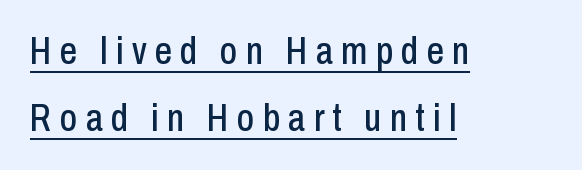
Q: Is the text italic (slanted)? A: No, it is upright.
Q: Is the typeface a serif or a sans-serif typeface? A: Sans-serif.
Q: Is the text underlined? A: Yes.
Q: How is the paragraph aligned? A: Left-aligned.
Q: Is the spacing between letters normal or unusually wide? A: Unusually wide.
Q: Width (condensed, normal, or wide)? A: Condensed.
Q: Stroke contrast? A: Low.
Q: x-height? A: Medium.
Q: Monospaced? A: No.
